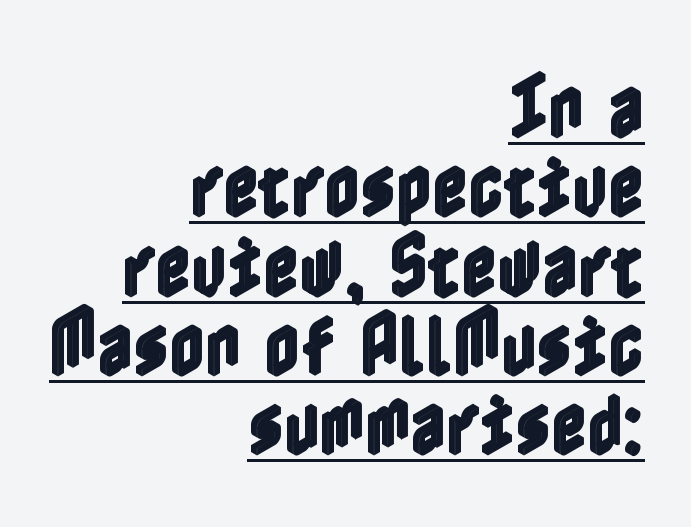
{"italic": "no", "width": "condensed", "x_height": "medium", "underline": "yes", "align": "right", "line_spacing": "tight", "line_spacing_ratio": 1.15, "letter_spacing": "normal", "letter_spacing_em": 0.0, "glyph_px": 69}
